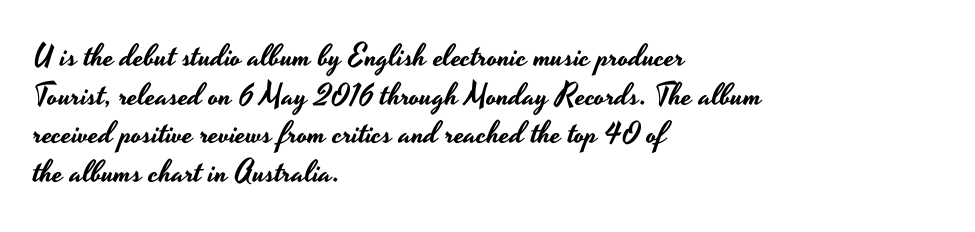
{"serif": "no", "width": "wide", "stroke_contrast": "low", "x_height": "small", "monospaced": "no", "underline": "no", "align": "left", "line_spacing": "normal", "line_spacing_ratio": 1.25, "letter_spacing": "normal", "letter_spacing_em": 0.0, "glyph_px": 31}
